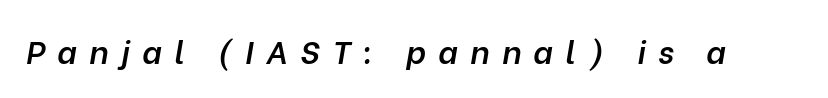
The image shows 32 px semibold type, italic (leaning right); set unusually wide letter spacing (+0.39 em), not underlined; low stroke contrast and a medium x-height.
